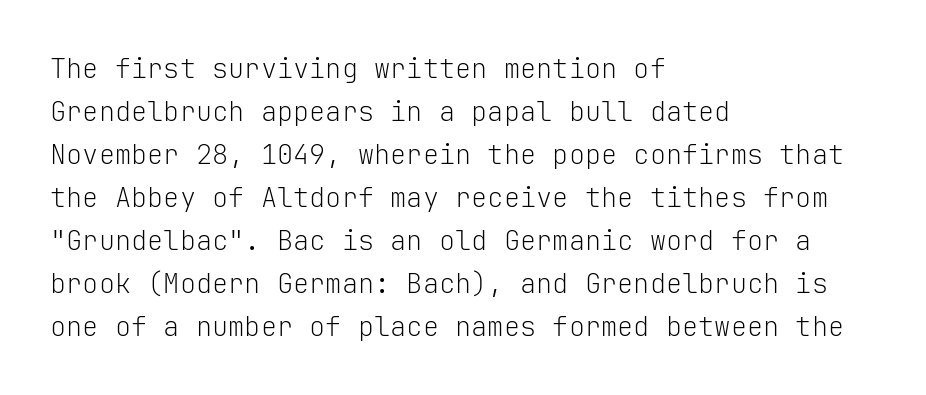
The image shows 27 px text type, upright; set left-aligned, normal line spacing (1.59x), normal letter spacing, not underlined.
